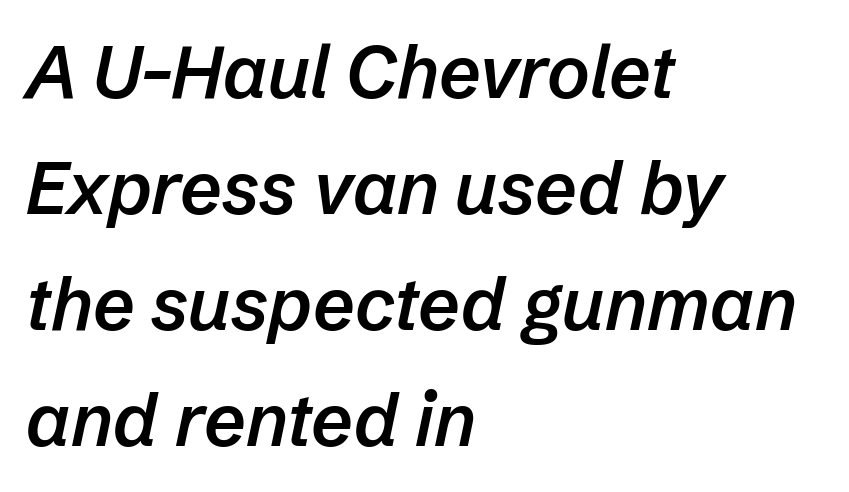
Caption: semibold face, moderately heavy strokes. Notice how descenders clear the ascenders below comfortably — that's standard leading. This sample has the flowing, uneven cadence of proportional lettering. Beneath every word, the page is bare. Every character sits at an angle, as italics do.
